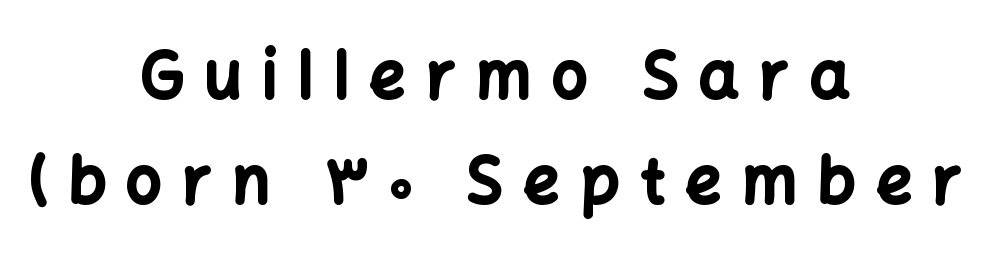
Inter-character spacing is expanded well beyond the font's built-in metrics. The characters look thick and weighty, a clear bold. The type family on display is of the sans-serif kind. The block of text has a typical density, with ordinary space between rows. A clean baseline with only descenders dipping below it. Here the designer chose a conventional face with non-uniform glyph widths.
